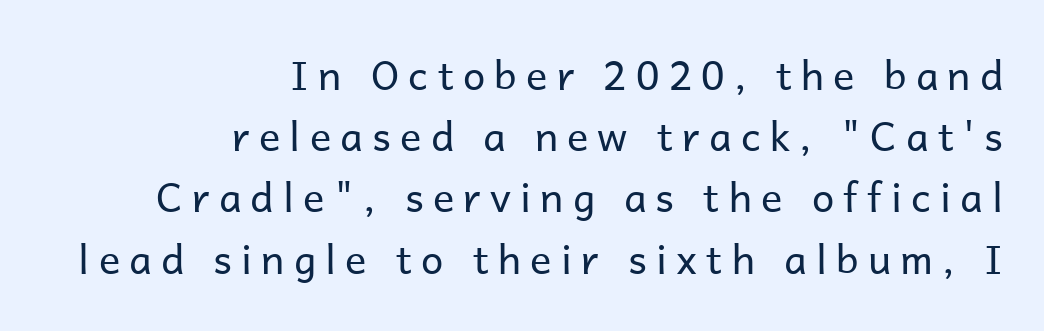
{"serif": "no", "italic": "no", "bold": "no", "weight": "regular", "width": "normal", "stroke_contrast": "low", "x_height": "medium", "monospaced": "no", "underline": "no", "align": "right", "line_spacing": "normal", "line_spacing_ratio": 1.53, "letter_spacing": "wide", "letter_spacing_em": 0.23, "glyph_px": 40}
